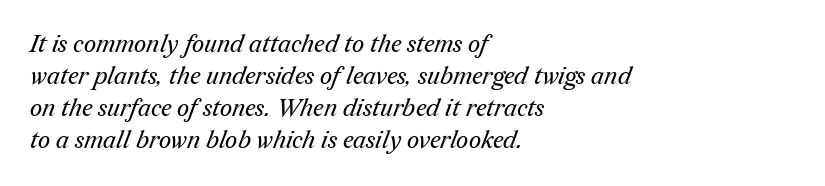
The weight would be labelled regular, book, light, or lighter still. Default kerning and tracking; the words read as compact shapes. The vertical gap from one line to the next is medium. The string is rendered with underlining switched off. Casual observation: everything's shoved over to the left.
